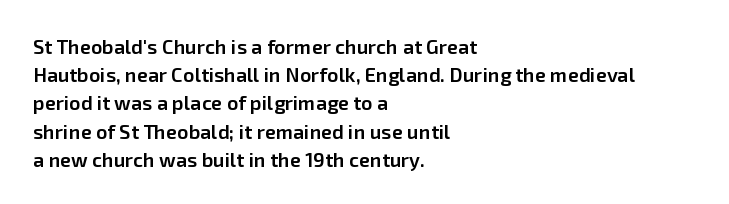
The image shows 20 px text type, upright; set left-aligned, normal line spacing (1.41x), normal letter spacing, not underlined.
